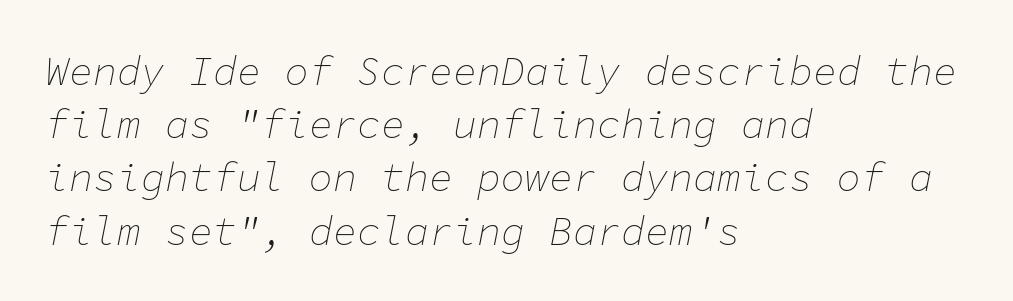
Q: Is the text bold? A: No.
Q: Is the text italic (slanted)? A: Yes, it leans right by about 11 degrees.
Q: Is the text underlined? A: No.
Q: How is the paragraph aligned? A: Left-aligned.
Q: Is the spacing between letters normal or unusually wide? A: Normal.
Q: Is the spacing between lines tight, normal or loose? A: Normal.
Q: Width (condensed, normal, or wide)? A: Normal.
Q: Stroke contrast? A: Low.
Q: x-height? A: Medium.
Q: Monospaced? A: Yes.
